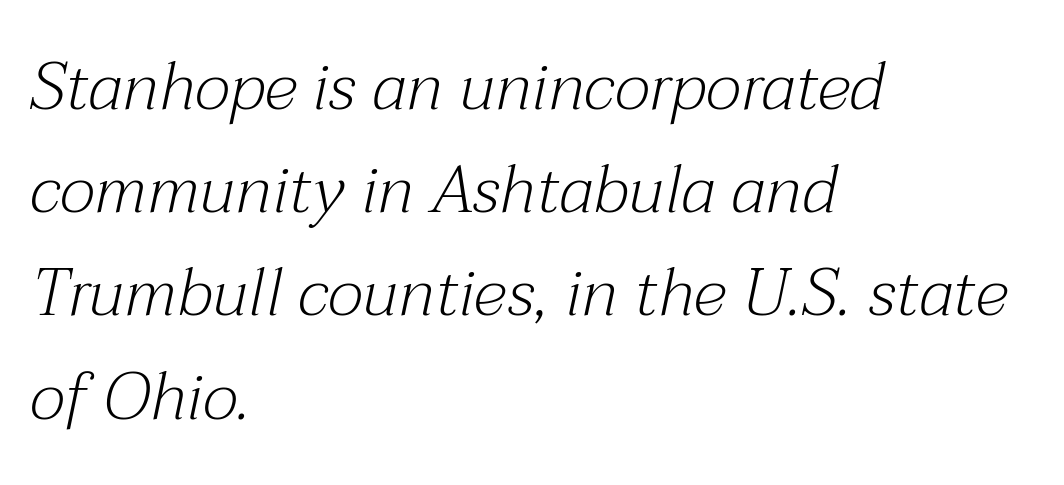
Leftover space on each line is placed entirely after the last word. The font's italic variant was chosen for this text. Between one letter and the next there's only the usual sliver of space. Look at the bottom of the vertical strokes: they flare into serifs here.
